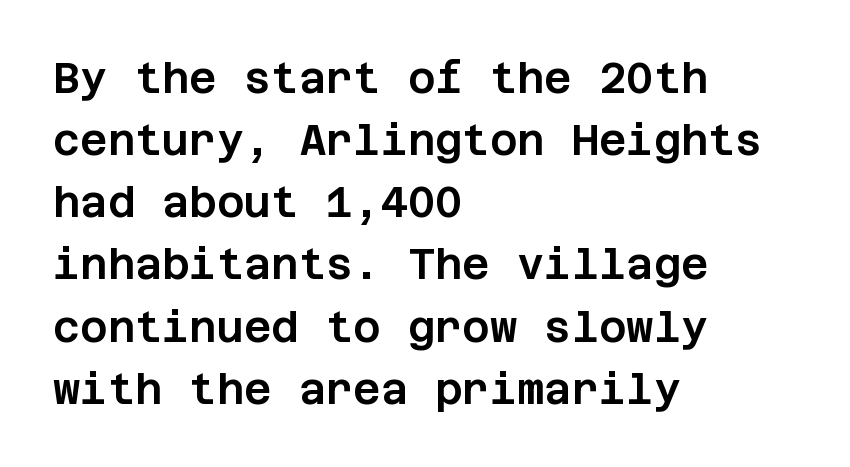
Q: Is the text italic (slanted)? A: No, it is upright.
Q: Is the typeface a serif or a sans-serif typeface? A: Sans-serif.
Q: Is the text underlined? A: No.
Q: How is the paragraph aligned? A: Left-aligned.
Q: Is the spacing between letters normal or unusually wide? A: Normal.
Q: Is the spacing between lines tight, normal or loose? A: Normal.
Q: Width (condensed, normal, or wide)? A: Normal.
Q: Stroke contrast? A: Low.
Q: x-height? A: Large.
